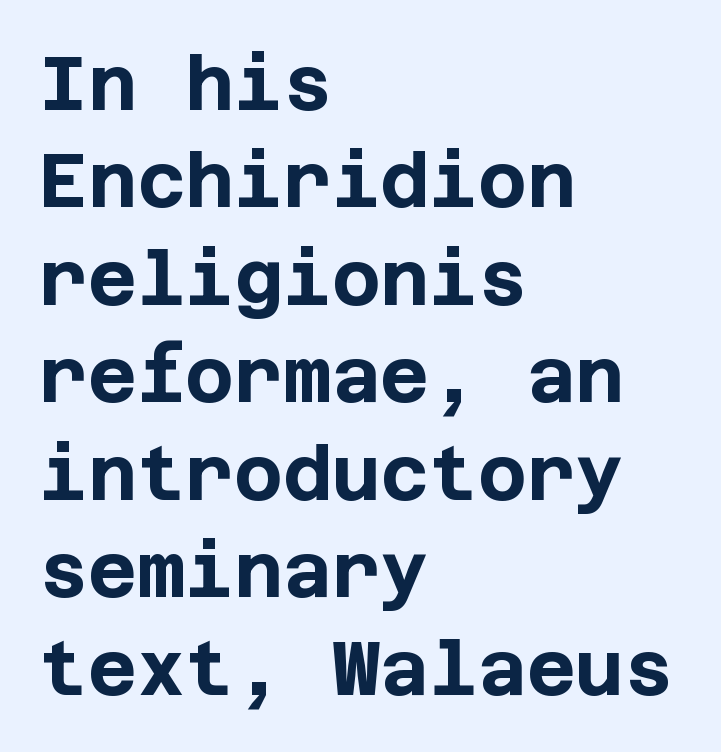
Q: Is the text bold? A: Yes.
Q: Is the text italic (slanted)? A: No, it is upright.
Q: Is the typeface a serif or a sans-serif typeface? A: Sans-serif.
Q: Is the text underlined? A: No.
Q: How is the paragraph aligned? A: Left-aligned.
Q: Is the spacing between letters normal or unusually wide? A: Normal.
Q: Is the spacing between lines tight, normal or loose? A: Normal.
Q: Width (condensed, normal, or wide)? A: Normal.
Q: Stroke contrast? A: Low.
Q: x-height? A: Large.
